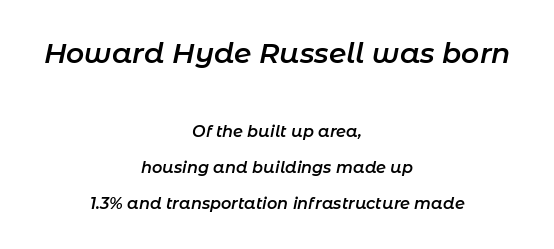
Each new line begins a long way beneath the previous one. Glyph-to-glyph distance matches everyday printed text. Its strokes are somewhat broadened, the hallmark of semibold type. Caption: upper text group enlarged, lower text group reduced.
